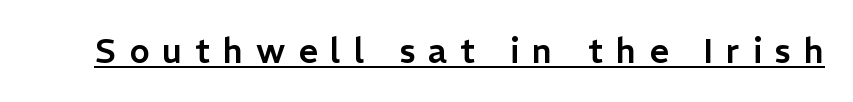
The image shows 34 px sans-serif type, upright; set unusually wide letter spacing (+0.38 em), underlined; low stroke contrast and a medium x-height.
